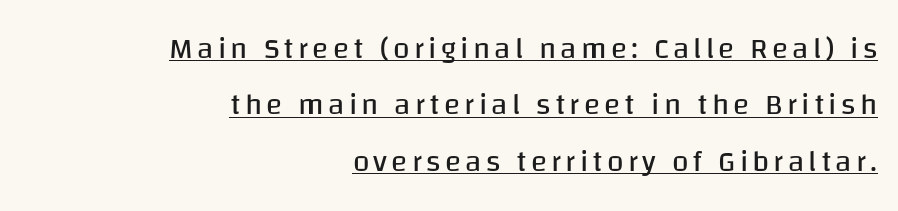
When letters stand straight like this, we call the style roman or upright. The letters look calm and open, with moderate or lighter stems. Are there feet on the stems? There aren't — it's a sans. A flush-right, rag-left setting is used for this passage. Spacing verdict: proportional, widths tailored to each character.
